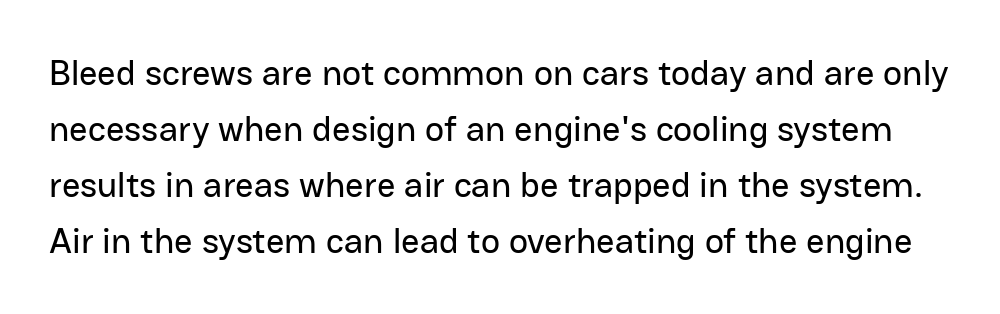
{"serif": "no", "italic": "no", "width": "normal", "stroke_contrast": "low", "x_height": "medium", "monospaced": "no", "underline": "no", "line_spacing": "normal", "line_spacing_ratio": 1.56, "letter_spacing": "normal", "letter_spacing_em": 0.0, "glyph_px": 36}
